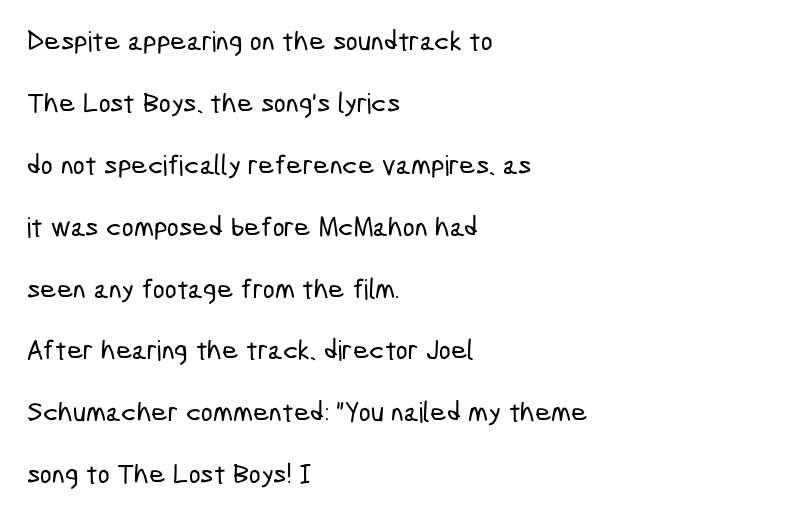
{"serif": "no", "width": "condensed", "stroke_contrast": "low", "x_height": "medium", "monospaced": "no", "underline": "no", "align": "left", "line_spacing": "loose", "line_spacing_ratio": 2.21, "letter_spacing": "normal", "letter_spacing_em": 0.0, "glyph_px": 28}
